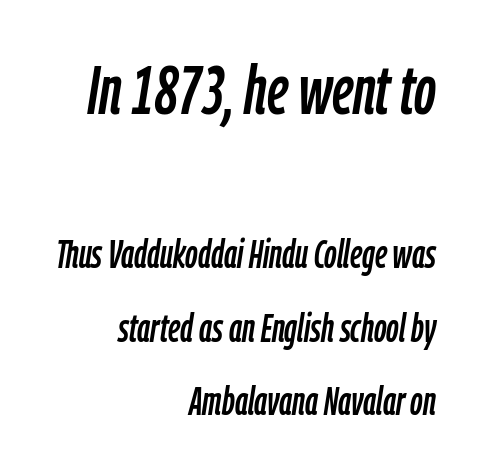
{"italic": "yes", "lean": "right", "slant_degrees": 9, "width": "condensed", "stroke_contrast": "low", "x_height": "medium", "monospaced": "no", "underline": "no", "align": "right", "line_spacing_ratio": 1.88, "letter_spacing": "normal", "letter_spacing_em": 0.0, "larger_block": "first", "size_ratio": 1.74, "glyph_px": 68}
